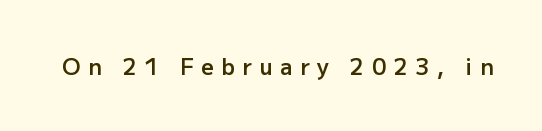
Caption: expanded tracking, letters set apart. The passage shown is not underscored anywhere. Quick note: not italic, upright. A fair bit of extra ink — the face is semibold, not bold.
